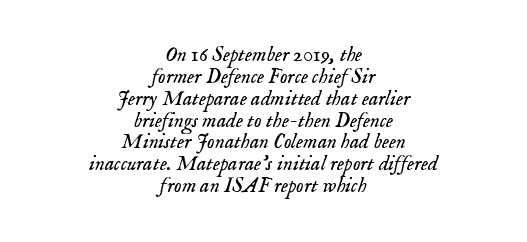
Decoration check: the copy has no underline. The rendering uses a small line-height, squeezing the rows. Is the block centered? Yes — each line is placed symmetrically about the middle. A light-to-regular cut is what we see here. Slant detected: the letters are inclined.
